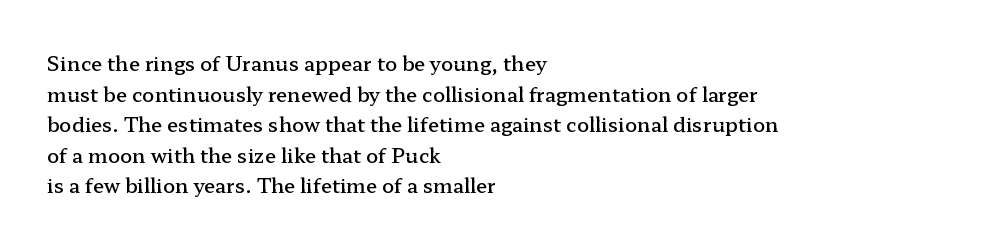
Q: Is the text bold? A: Semi-bold.
Q: Is the text italic (slanted)? A: No, it is upright.
Q: Is the text underlined? A: No.
Q: How is the paragraph aligned? A: Left-aligned.
Q: Is the spacing between letters normal or unusually wide? A: Normal.
Q: Is the spacing between lines tight, normal or loose? A: Normal.
